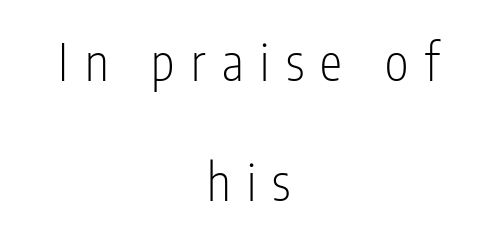
Students, note that the glyphs here are deliberately spaced far apart. Font category for this specimen: sans-serif. The compositor balanced each line on the midline. Style check: upright.
